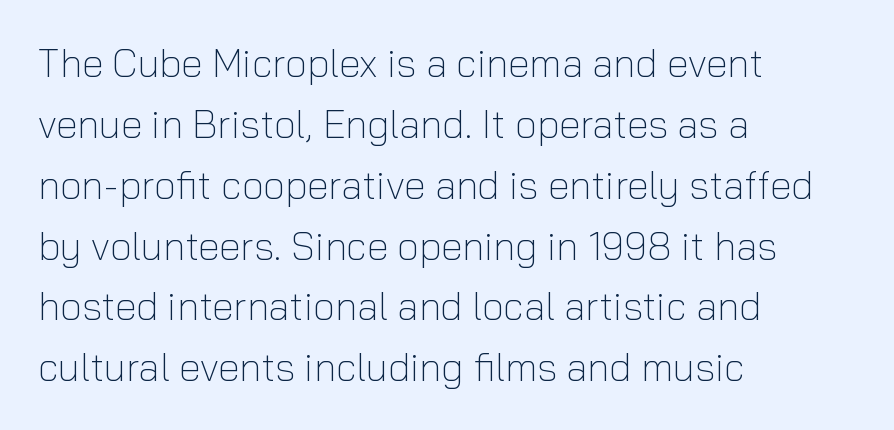
{"serif": "no", "italic": "no", "bold": "no", "weight": "light", "width": "normal", "stroke_contrast": "low", "x_height": "medium", "monospaced": "no", "underline": "no", "align": "left", "line_spacing": "normal", "line_spacing_ratio": 1.56, "letter_spacing": "normal", "letter_spacing_em": 0.0, "glyph_px": 39}
